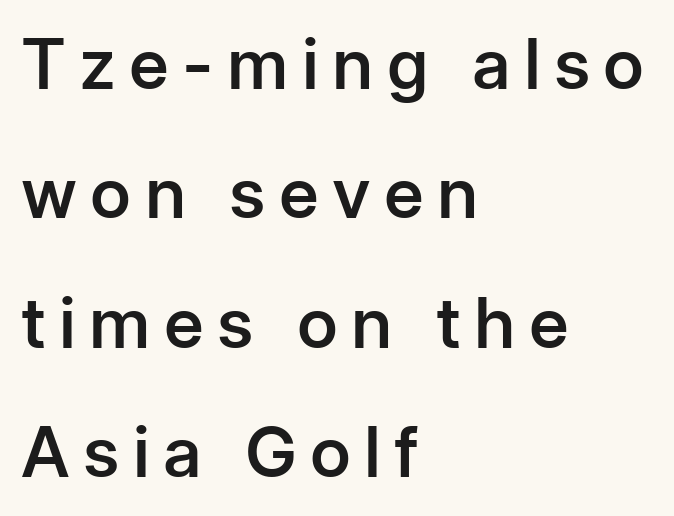
{"serif": "no", "italic": "no", "bold": "semi", "weight": "semibold", "width": "normal", "stroke_contrast": "low", "x_height": "medium", "monospaced": "no", "underline": "no", "align": "left", "line_spacing_ratio": 1.85, "glyph_px": 70}
